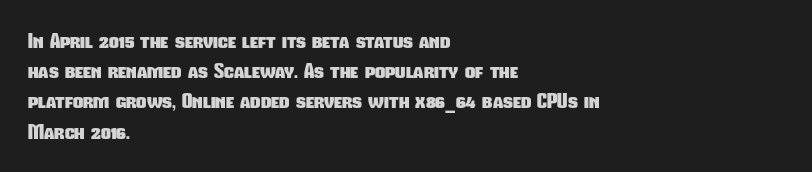
Q: Is the text bold? A: Yes.
Q: Is the text underlined? A: No.
Q: How is the paragraph aligned? A: Left-aligned.
Q: Is the spacing between letters normal or unusually wide? A: Normal.
Q: Is the spacing between lines tight, normal or loose? A: Normal.
